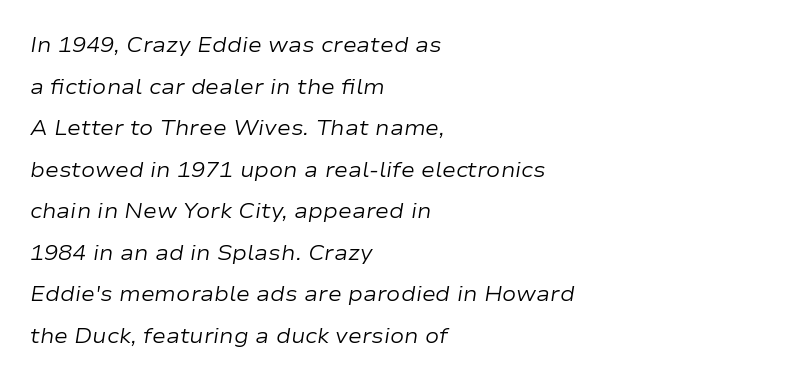
The image shows 21 px text type, italic (leaning right); set left-aligned, loose line spacing (1.98x), normal letter spacing, not underlined.
